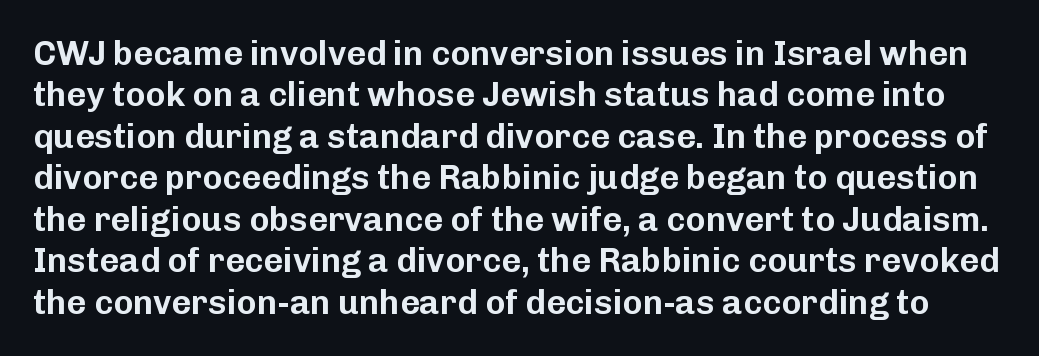
Q: Is the text italic (slanted)? A: No, it is upright.
Q: Is the typeface a serif or a sans-serif typeface? A: Sans-serif.
Q: Is the text underlined? A: No.
Q: Is the spacing between letters normal or unusually wide? A: Normal.
Q: Width (condensed, normal, or wide)? A: Normal.
Q: Stroke contrast? A: Low.
Q: x-height? A: Medium.
Q: Monospaced? A: No.
